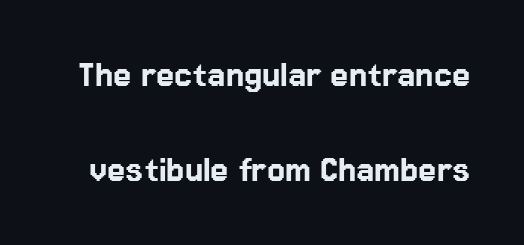
{"serif": "no", "italic": "no", "width": "normal", "stroke_contrast": "low", "x_height": "medium", "monospaced": "no", "underline": "no", "line_spacing": "loose", "line_spacing_ratio": 2.31, "letter_spacing": "normal", "letter_spacing_em": 0.0, "glyph_px": 41}
